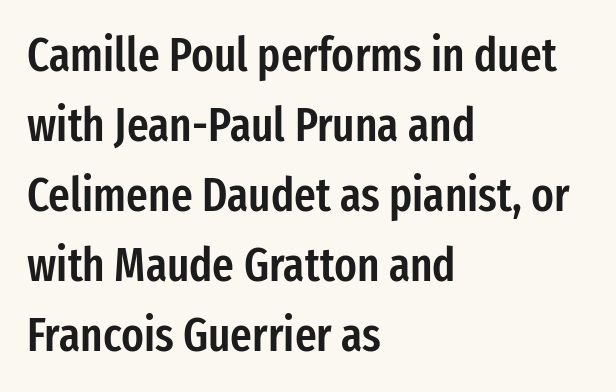
The image shows 47 px semibold, condensed sans-serif type, upright; set left-aligned, normal line spacing (1.49x), normal letter spacing, not underlined; low stroke contrast and a medium x-height.
